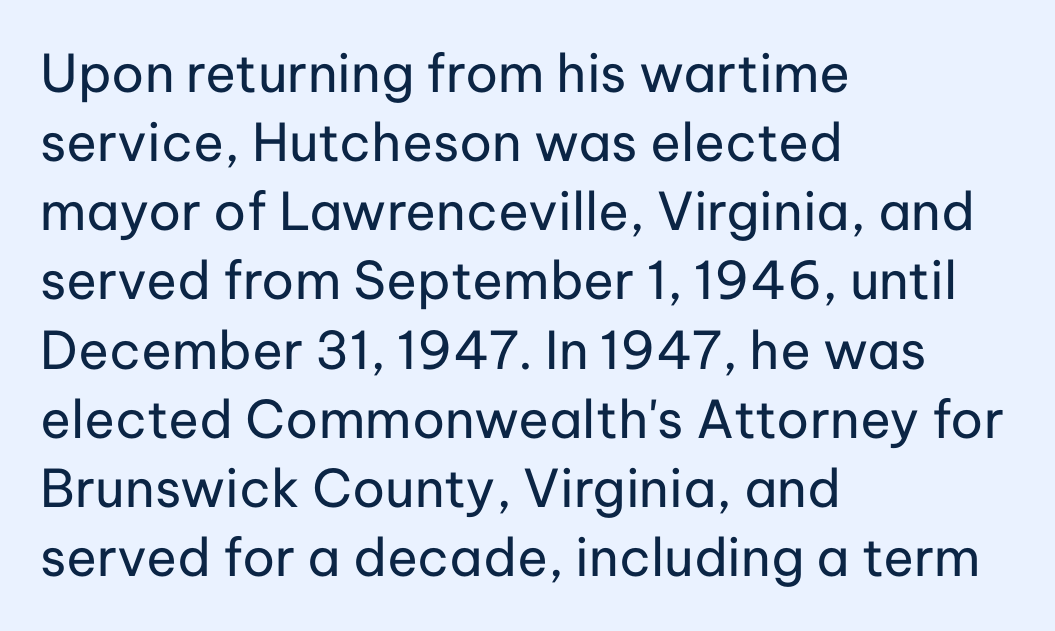
{"serif": "no", "italic": "no", "bold": "no", "weight": "regular", "width": "normal", "stroke_contrast": "low", "x_height": "medium", "monospaced": "no", "underline": "no", "align": "left", "line_spacing": "normal", "line_spacing_ratio": 1.33, "letter_spacing": "normal", "letter_spacing_em": 0.0, "glyph_px": 52}
